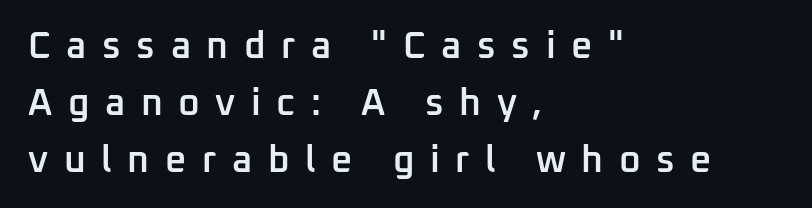
The glyphs are unaccompanied by any horizontal stroke below them. A sans-serif font was chosen for this passage. Rows of type keep a routine distance in the vertical direction. Inter-character spacing is expanded well beyond the font's built-in metrics.
